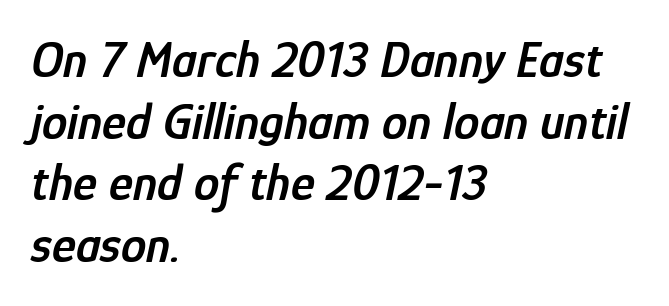
Q: Is the text bold? A: Semi-bold.
Q: Is the text italic (slanted)? A: Yes, it leans right by about 12 degrees.
Q: Is the text underlined? A: No.
Q: How is the paragraph aligned? A: Left-aligned.
Q: Is the spacing between letters normal or unusually wide? A: Normal.
Q: Width (condensed, normal, or wide)? A: Condensed.
Q: Stroke contrast? A: Low.
Q: x-height? A: Medium.
Q: Monospaced? A: No.
